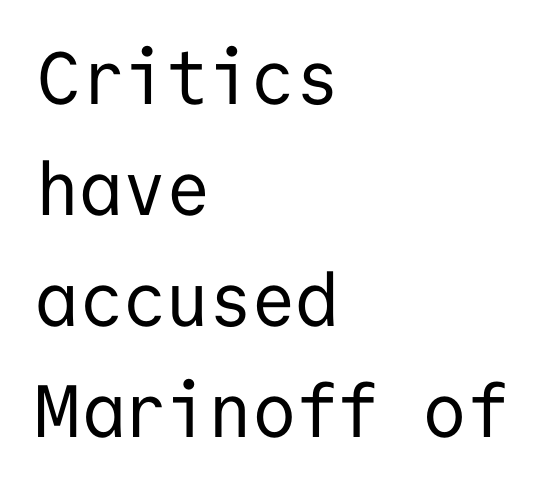
The rendering uses typewriter-style spacing with identical character cells. The rendering anchors every line to the left-hand side. Students, observe: this is what conventionally led text looks like. The passage shown is typeset with a sans-serif family. In terms of posture, this sample is upright.
